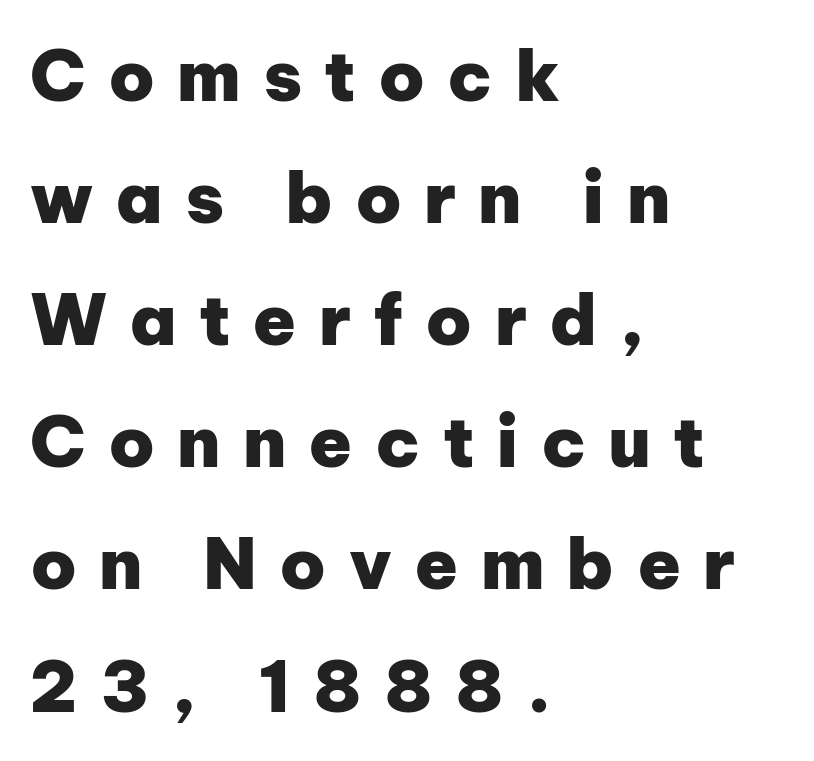
{"serif": "no", "italic": "no", "bold": "yes", "weight": "heavy", "width": "normal", "stroke_contrast": "low", "x_height": "medium", "monospaced": "no", "underline": "no", "align": "left", "line_spacing_ratio": 1.72, "letter_spacing": "wide", "letter_spacing_em": 0.31, "glyph_px": 71}
